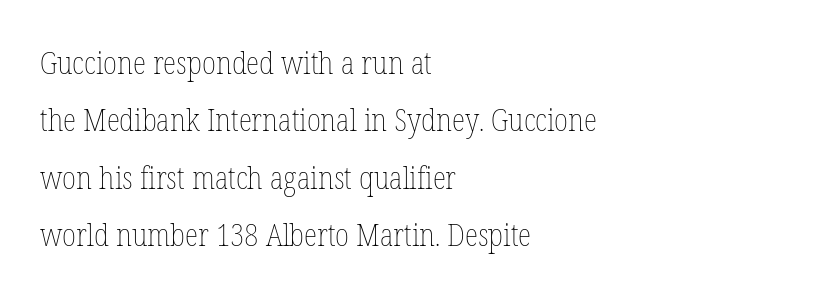
The image shows 31 px thin, condensed type, upright; set left-aligned, line spacing 1.85x, normal letter spacing, not underlined; low stroke contrast and a medium x-height.
